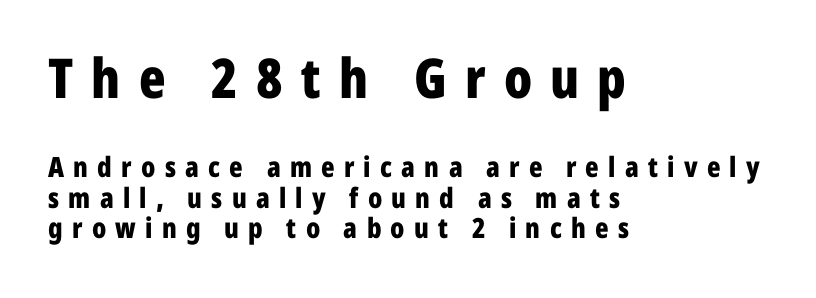
{"serif": "no", "italic": "no", "bold": "yes", "weight": "bold", "width": "condensed", "stroke_contrast": "low", "x_height": "medium", "monospaced": "no", "underline": "no", "align": "left", "line_spacing": "tight", "line_spacing_ratio": 1.08, "letter_spacing": "wide", "letter_spacing_em": 0.33, "larger_block": "first", "size_ratio": 1.96, "glyph_px": 55}
